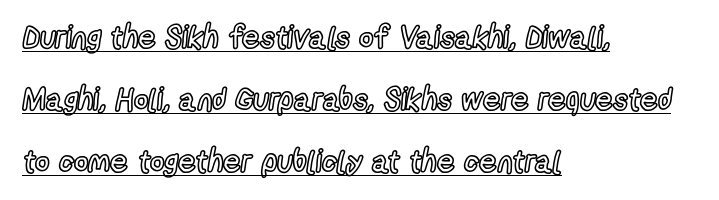
The image shows 31 px condensed type; set left-aligned, loose line spacing (2.0x), normal letter spacing, underlined; a medium x-height.
